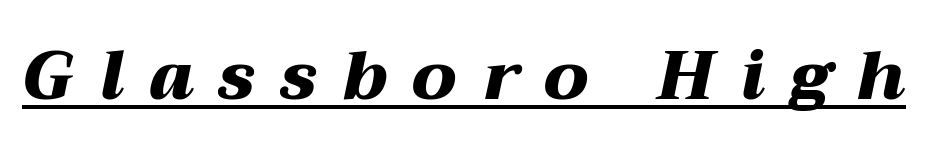
Q: Is the text bold? A: Yes.
Q: Is the text italic (slanted)? A: Yes, it leans right by about 12 degrees.
Q: Is the text underlined? A: Yes.
Q: Is the spacing between letters normal or unusually wide? A: Unusually wide.
Q: Width (condensed, normal, or wide)? A: Wide.
Q: Stroke contrast? A: Medium.
Q: x-height? A: Medium.
Q: Monospaced? A: No.
